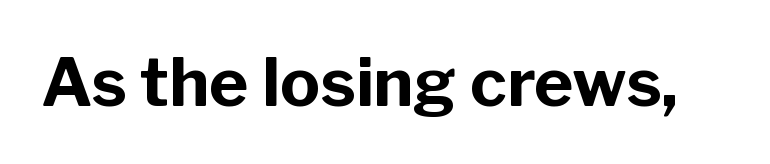
{"serif": "no", "italic": "no", "bold": "yes", "weight": "bold", "width": "normal", "stroke_contrast": "low", "x_height": "medium", "monospaced": "no", "underline": "no", "letter_spacing": "normal", "letter_spacing_em": 0.0, "glyph_px": 67}
